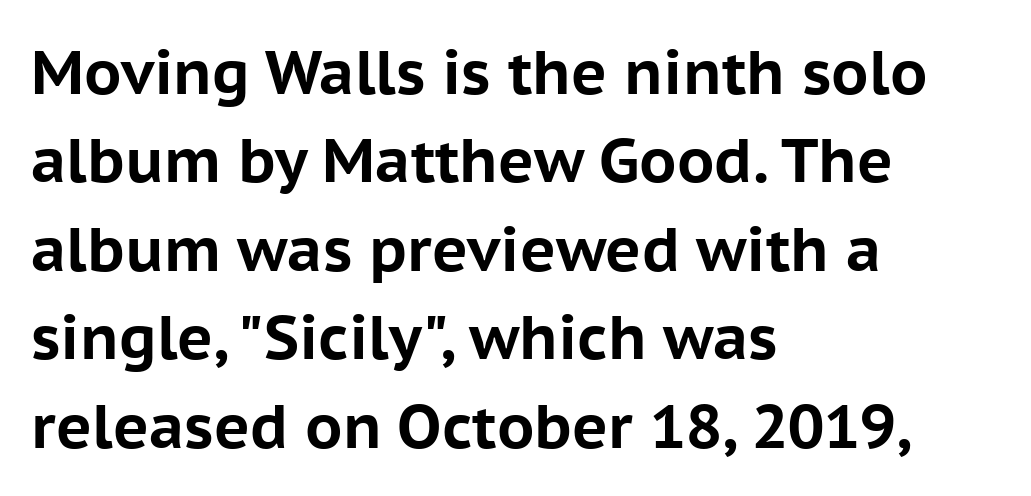
If you drew a line through each stem, it would be perfectly vertical. The passage is arranged the way most books set body copy — flush left. In terms of weight, the rendering is a true, heavy bold. A typesetter would call this proportional, since set widths differ per character. The space between consecutive lines is moderate. Default kerning and tracking; the words read as compact shapes.
